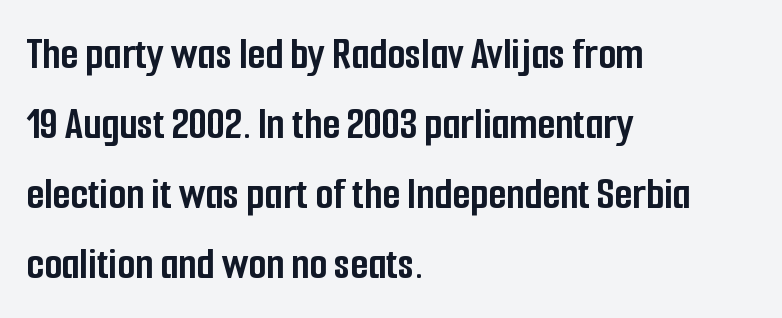
{"serif": "no", "italic": "no", "bold": "yes", "weight": "semibold", "width": "condensed", "stroke_contrast": "low", "x_height": "medium", "monospaced": "no", "underline": "no", "align": "left", "line_spacing": "normal", "line_spacing_ratio": 1.52, "letter_spacing": "normal", "letter_spacing_em": 0.0, "glyph_px": 46}
